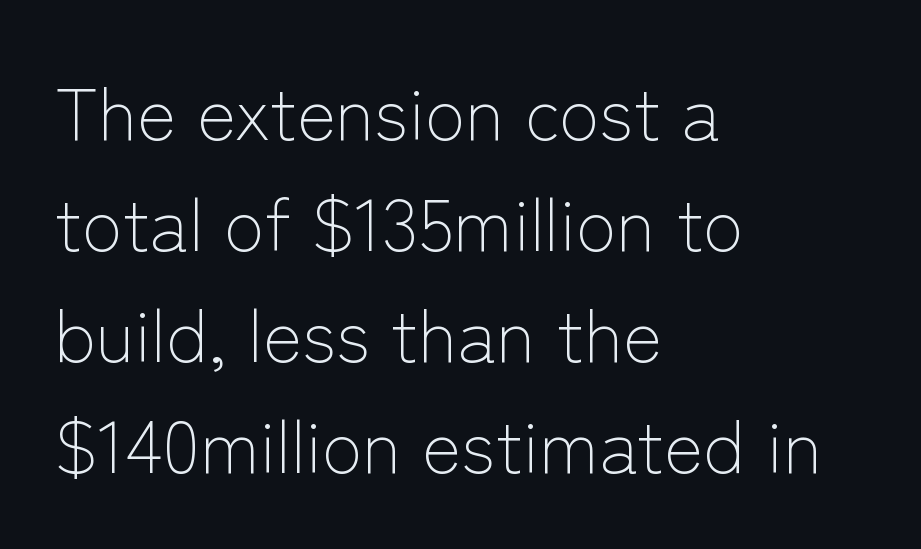
Italic? Not at all — the glyphs are vertical. Quick note: interline space is typical. Honestly, the letter spacing is just normal — you wouldn't notice it. These lines are rendered in a variable-pitch font. The glyphs are unaccompanied by any horizontal stroke below them. Horizontally, the lines are justified to the leading edge only.
